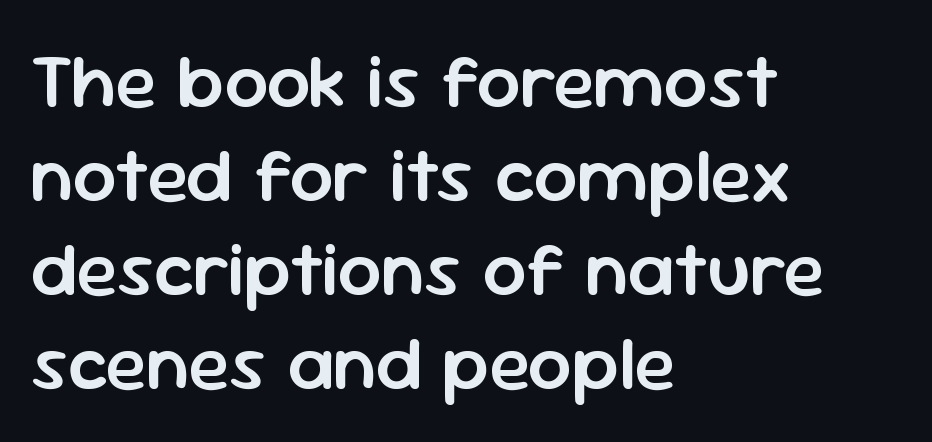
These lines are set flush left with a ragged right edge. Note: no serifs on the glyphs. Proportional: the letters do not fall into vertical columns. You could call the tracking neutral — neither tight nor loose.
